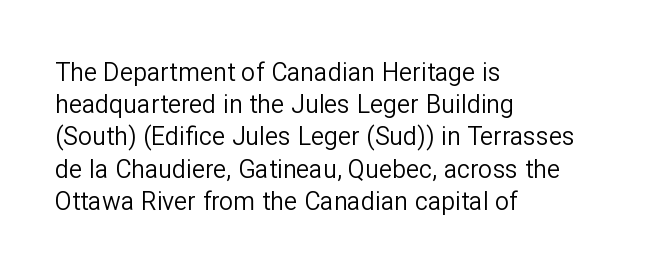
Q: Is the text bold? A: No.
Q: Is the text italic (slanted)? A: No, it is upright.
Q: Is the text underlined? A: No.
Q: How is the paragraph aligned? A: Left-aligned.
Q: Is the spacing between letters normal or unusually wide? A: Normal.
Q: Is the spacing between lines tight, normal or loose? A: Normal.
